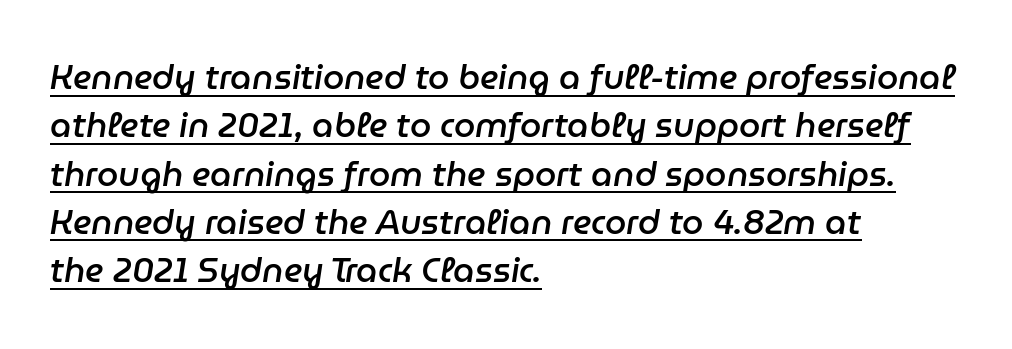
The image shows 34 px semibold type, italic (leaning right); set left-aligned, normal line spacing (1.42x), normal letter spacing, underlined; low stroke contrast and a medium x-height.
